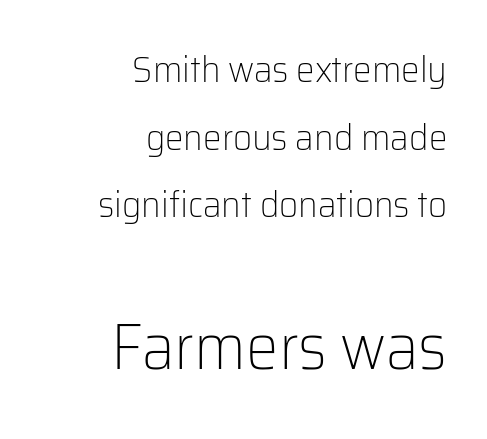
The image shows 65 px light sans-serif type, upright; set right-aligned, line spacing 1.83x, normal letter spacing, not underlined; the second (bottom) block is 1.76x larger; low stroke contrast and a medium x-height.
